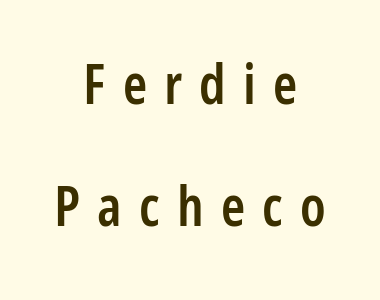
Letterform terminals end flat and unadorned throughout the passage. The face used here is proportionally spaced, like ordinary book or web type. Vertically, the passage feels expansive, rows floating well apart. No italicization has been applied; the sample stays upright.
